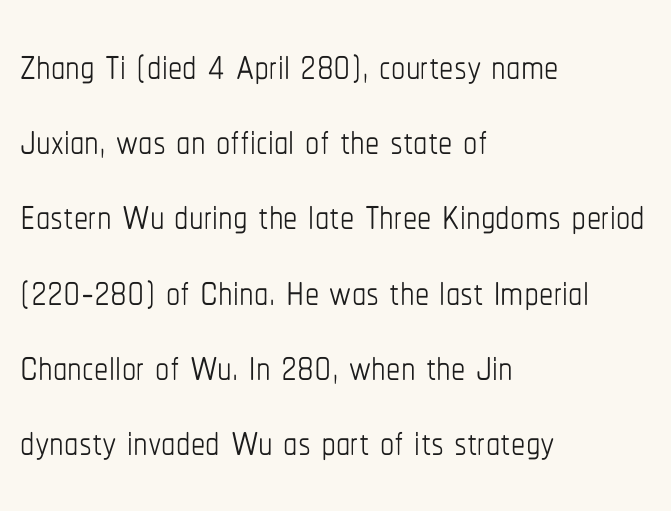
The image shows 57 px thin, condensed type, upright; set left-aligned, normal line spacing (1.32x), normal letter spacing, not underlined; low stroke contrast and a medium x-height.
